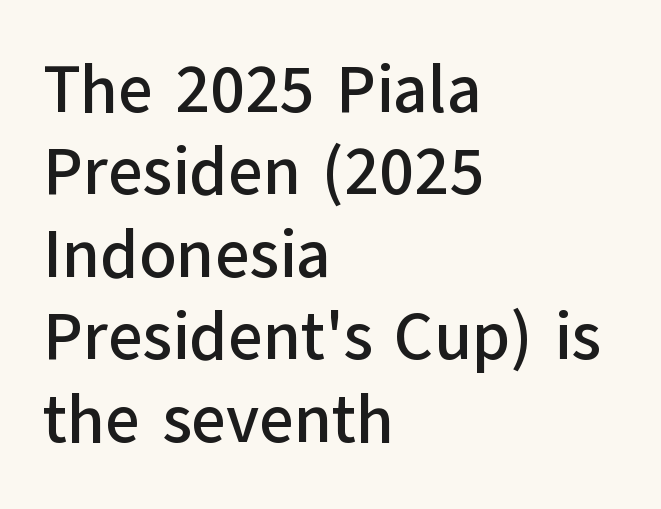
{"serif": "no", "italic": "no", "width": "normal", "stroke_contrast": "low", "x_height": "medium", "monospaced": "no", "underline": "no", "align": "left", "line_spacing_ratio": 1.23, "letter_spacing": "normal", "letter_spacing_em": 0.0, "glyph_px": 67}
